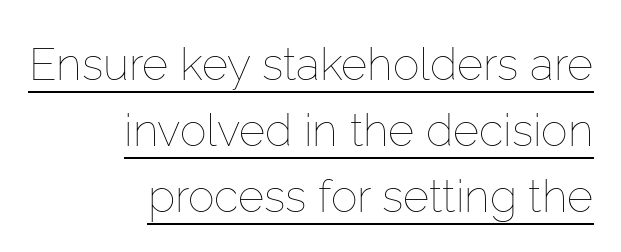
The image shows 45 px thin type, upright; set right-aligned, normal line spacing (1.47x), normal letter spacing, underlined; low stroke contrast and a medium x-height.
